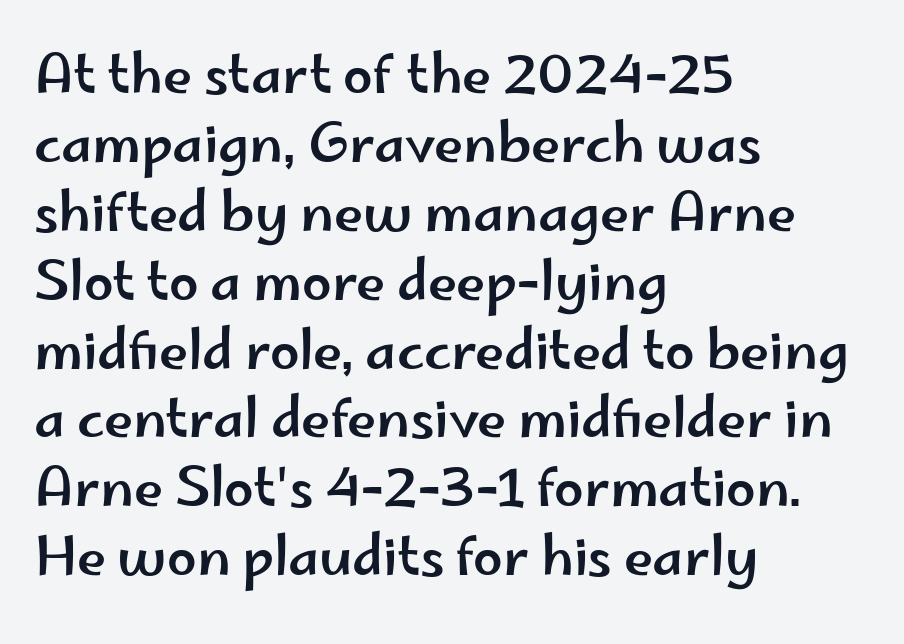
{"serif": "no", "italic": "no", "width": "wide", "stroke_contrast": "low", "x_height": "small", "monospaced": "no", "underline": "no", "align": "left", "line_spacing": "normal", "line_spacing_ratio": 1.3, "letter_spacing": "normal", "letter_spacing_em": 0.0, "glyph_px": 53}
